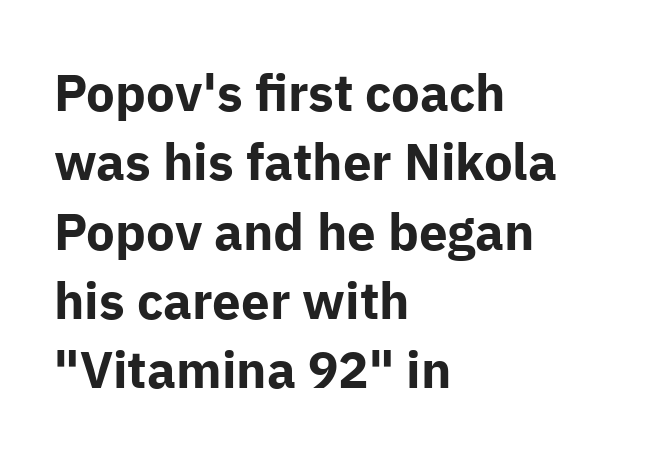
Q: Is the text bold? A: Yes.
Q: Is the text italic (slanted)? A: No, it is upright.
Q: Is the typeface a serif or a sans-serif typeface? A: Sans-serif.
Q: Is the text underlined? A: No.
Q: How is the paragraph aligned? A: Left-aligned.
Q: Is the spacing between letters normal or unusually wide? A: Normal.
Q: Is the spacing between lines tight, normal or loose? A: Normal.
Q: Width (condensed, normal, or wide)? A: Normal.
Q: Stroke contrast? A: Low.
Q: x-height? A: Medium.
Q: Monospaced? A: No.
